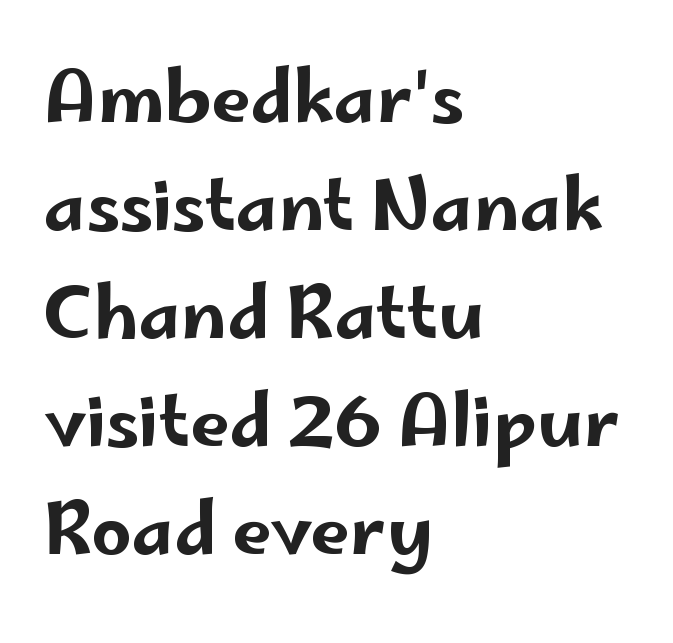
Each letter keeps its own natural width here, so spacing adapts to shape. The passage shown has conventional tracking throughout. The leading is moderate, giving the passage an even texture. A roman cut, with each character standing at attention.
